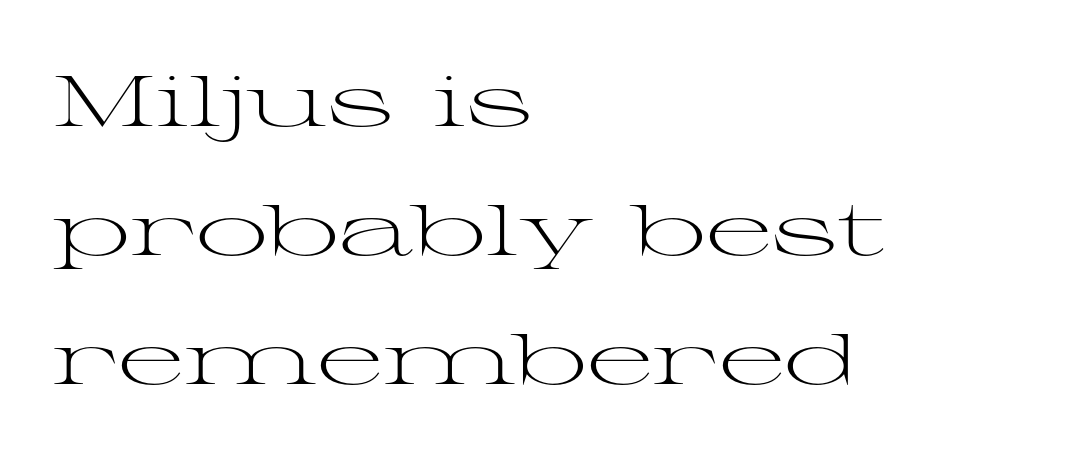
The image shows 72 px light, wide serif type, upright; set left-aligned, line spacing 1.79x, normal letter spacing, not underlined; medium stroke contrast and a medium x-height.
